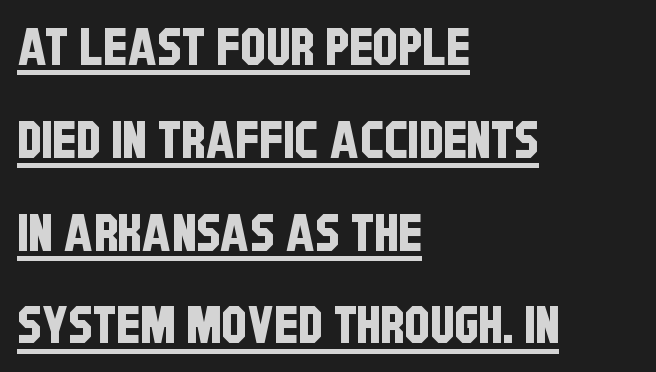
The image shows 51 px condensed sans-serif type; set left-aligned, line spacing 1.82x, normal letter spacing, underlined; low stroke contrast and a large x-height.
